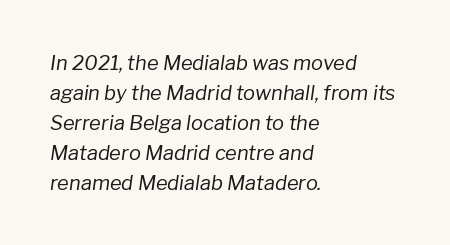
{"italic": "yes", "lean": "right", "slant_degrees": 8, "bold": "no", "underline": "no", "align": "left", "line_spacing": "normal", "line_spacing_ratio": 1.5, "letter_spacing": "normal", "letter_spacing_em": 0.0, "glyph_px": 20}
